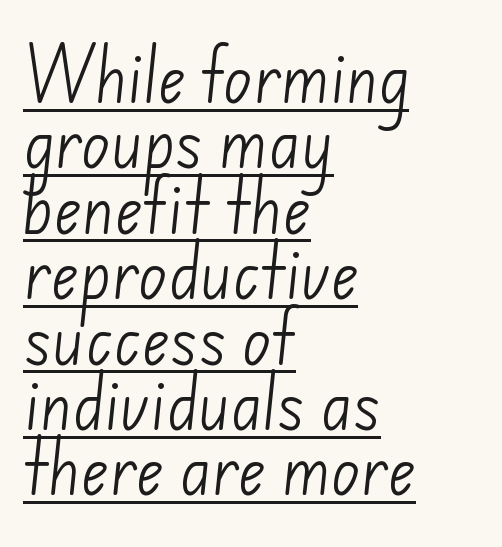
{"serif": "no", "bold": "no", "weight": "light", "width": "normal", "stroke_contrast": "low", "x_height": "small", "monospaced": "no", "underline": "yes", "align": "left", "line_spacing": "tight", "line_spacing_ratio": 1.09, "letter_spacing": "normal", "letter_spacing_em": 0.0, "glyph_px": 60}
